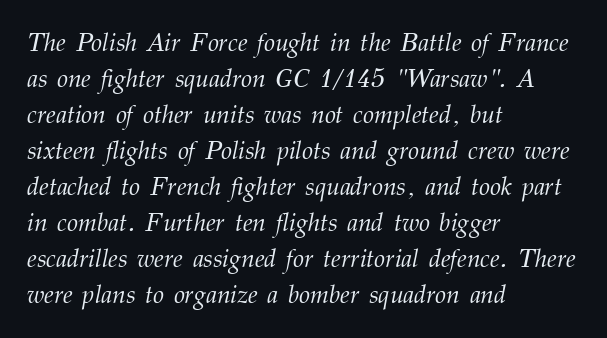
Q: Is the text bold? A: No.
Q: Is the text italic (slanted)? A: Yes, it leans right by about 12 degrees.
Q: Is the text underlined? A: No.
Q: How is the paragraph aligned? A: Left-aligned.
Q: Is the spacing between letters normal or unusually wide? A: Normal.
Q: Is the spacing between lines tight, normal or loose? A: Normal.
